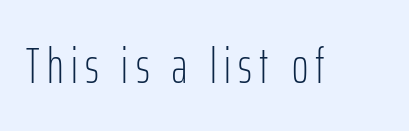
{"serif": "no", "italic": "no", "bold": "no", "weight": "light", "width": "condensed", "stroke_contrast": "low", "x_height": "medium", "monospaced": "no", "underline": "no", "glyph_px": 50}
